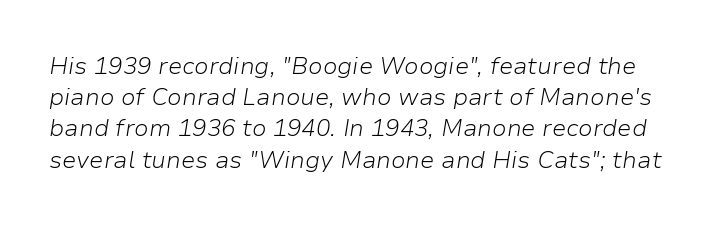
The image shows 24 px text type, italic (leaning right); set normal line spacing (1.3x), normal letter spacing, not underlined.
